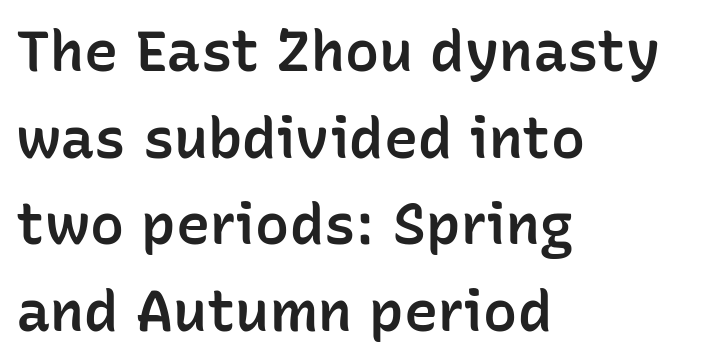
{"serif": "no", "italic": "no", "bold": "semi", "weight": "semibold", "width": "normal", "stroke_contrast": "low", "x_height": "medium", "monospaced": "no", "underline": "no", "align": "left", "line_spacing": "normal", "line_spacing_ratio": 1.52, "letter_spacing": "normal", "letter_spacing_em": 0.0, "glyph_px": 57}
